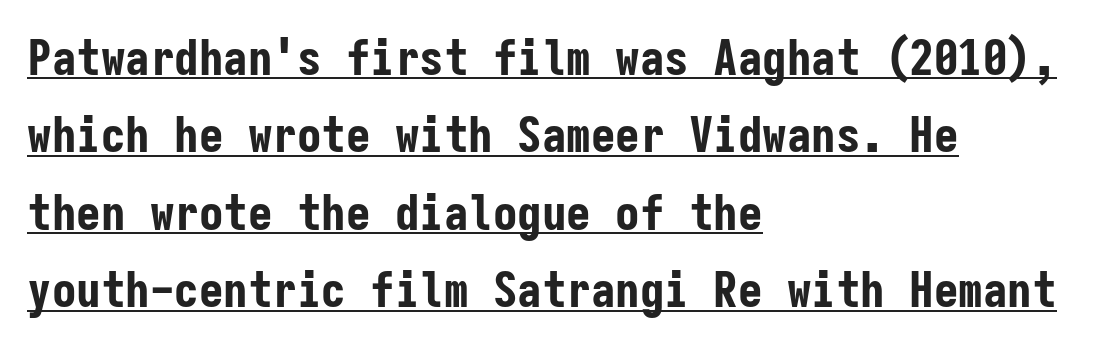
{"serif": "no", "italic": "no", "bold": "yes", "weight": "bold", "width": "condensed", "stroke_contrast": "low", "x_height": "medium", "monospaced": "yes", "underline": "yes", "align": "left", "line_spacing": "normal", "line_spacing_ratio": 1.58, "letter_spacing": "normal", "letter_spacing_em": 0.0, "glyph_px": 49}
